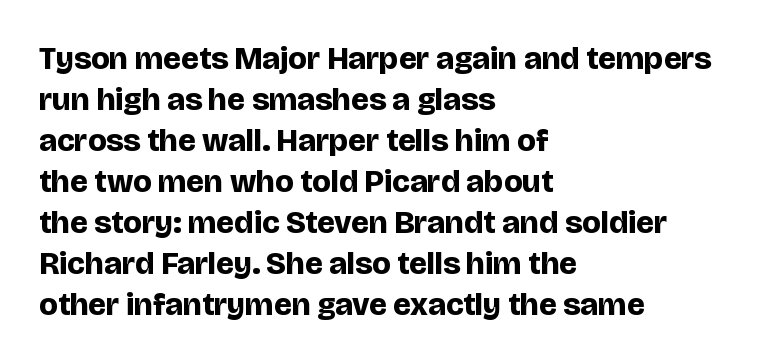
Typographically, this falls in the sans-serif category. Posture: vertical. The passage shown stacks its lines at a standard gap. Every row of glyphs begins at an identical x-position on the left. Notice how thick the strokes are: this is what a full bold looks like.
